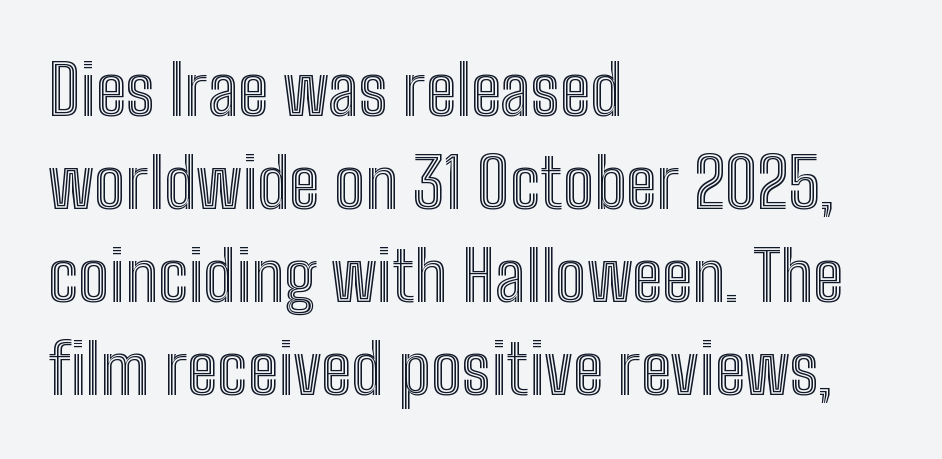
The image shows 69 px condensed type, upright; set left-aligned, normal line spacing (1.35x), normal letter spacing, not underlined; a medium x-height.
